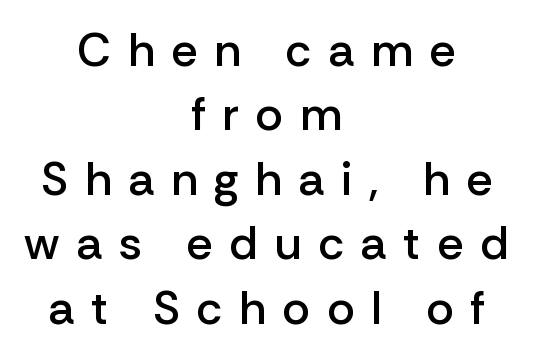
Q: Is the text bold? A: Semi-bold.
Q: Is the text italic (slanted)? A: No, it is upright.
Q: Is the typeface a serif or a sans-serif typeface? A: Sans-serif.
Q: Is the text underlined? A: No.
Q: How is the paragraph aligned? A: Centered.
Q: Is the spacing between letters normal or unusually wide? A: Unusually wide.
Q: Is the spacing between lines tight, normal or loose? A: Normal.
Q: Width (condensed, normal, or wide)? A: Normal.
Q: Stroke contrast? A: Low.
Q: x-height? A: Medium.
Q: Monospaced? A: No.
